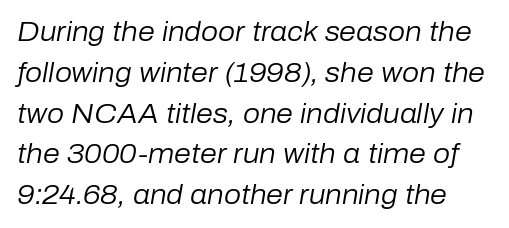
Q: Is the text bold? A: No.
Q: Is the text italic (slanted)? A: Yes, it leans right by about 10 degrees.
Q: Is the text underlined? A: No.
Q: Is the spacing between letters normal or unusually wide? A: Normal.
Q: Is the spacing between lines tight, normal or loose? A: Normal.
